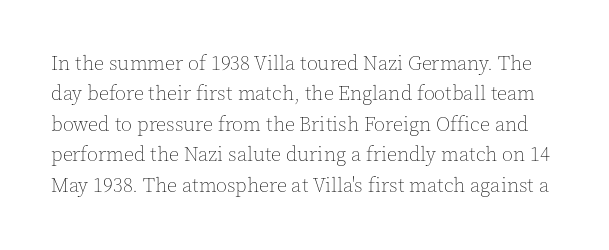
{"italic": "no", "bold": "no", "underline": "no", "line_spacing": "normal", "line_spacing_ratio": 1.52, "letter_spacing": "normal", "letter_spacing_em": 0.0, "glyph_px": 20}
